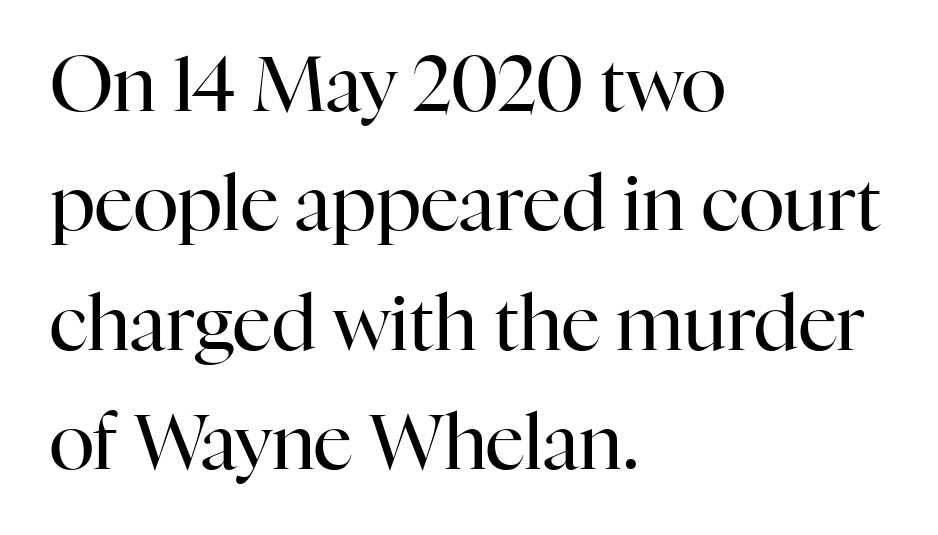
Q: Is the text bold? A: No.
Q: Is the text italic (slanted)? A: No, it is upright.
Q: Is the typeface a serif or a sans-serif typeface? A: Serif.
Q: Is the text underlined? A: No.
Q: How is the paragraph aligned? A: Left-aligned.
Q: Is the spacing between letters normal or unusually wide? A: Normal.
Q: Is the spacing between lines tight, normal or loose? A: Normal.
Q: Width (condensed, normal, or wide)? A: Normal.
Q: Stroke contrast? A: High.
Q: x-height? A: Medium.
Q: Monospaced? A: No.
